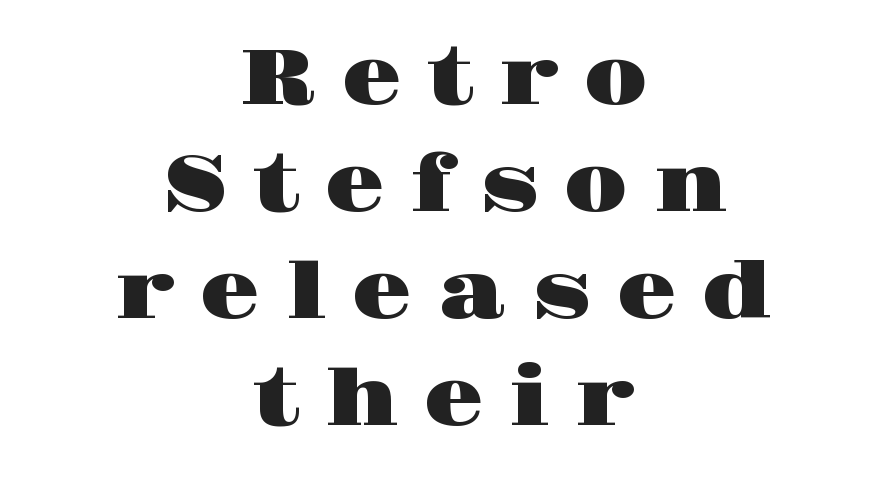
The image shows 78 px wide serif type, upright; set centered, normal line spacing (1.37x), unusually wide letter spacing (+0.32 em), not underlined; high stroke contrast and a large x-height.
